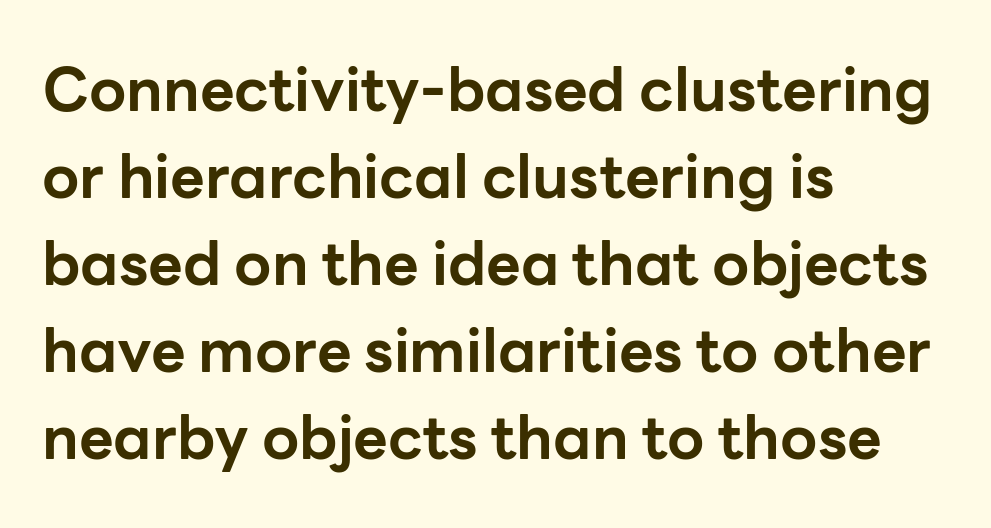
The image shows 60 px bold sans-serif type, upright; set left-aligned, normal line spacing (1.45x), normal letter spacing, not underlined; low stroke contrast and a medium x-height.
